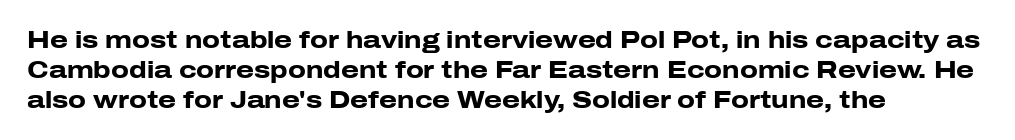
Q: Is the text bold? A: Yes.
Q: Is the text italic (slanted)? A: No, it is upright.
Q: Is the text underlined? A: No.
Q: How is the paragraph aligned? A: Left-aligned.
Q: Is the spacing between letters normal or unusually wide? A: Normal.
Q: Is the spacing between lines tight, normal or loose? A: Normal.
